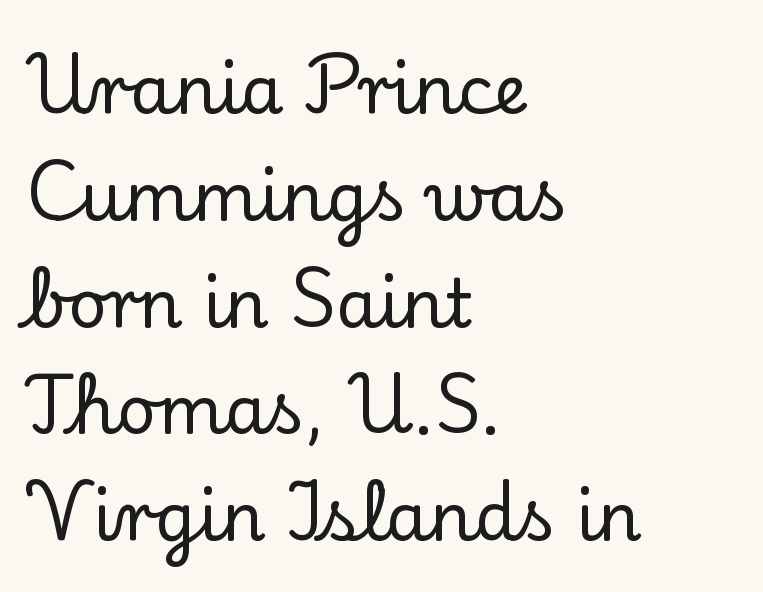
The image shows 68 px serif type, upright; set left-aligned, normal line spacing (1.57x), normal letter spacing, not underlined; low stroke contrast and a small x-height.
